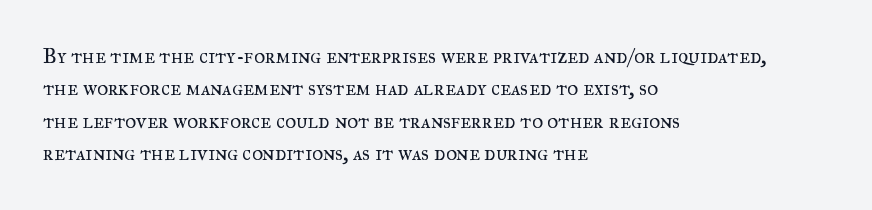
Q: Is the text bold? A: No.
Q: Is the text italic (slanted)? A: No, it is upright.
Q: Is the text underlined? A: No.
Q: How is the paragraph aligned? A: Left-aligned.
Q: Is the spacing between letters normal or unusually wide? A: Normal.
Q: Is the spacing between lines tight, normal or loose? A: Normal.
